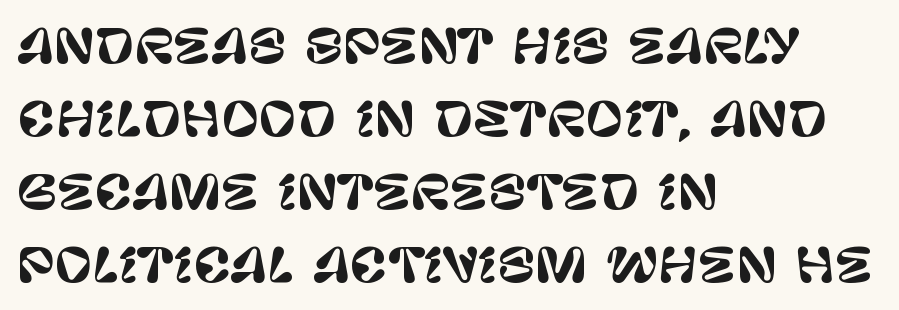
Q: Is the text italic (slanted)? A: Yes.
Q: Is the typeface a serif or a sans-serif typeface? A: Sans-serif.
Q: Is the text underlined? A: No.
Q: How is the paragraph aligned? A: Left-aligned.
Q: Is the spacing between letters normal or unusually wide? A: Normal.
Q: Is the spacing between lines tight, normal or loose? A: Normal.
Q: Width (condensed, normal, or wide)? A: Normal.
Q: Stroke contrast? A: Low.
Q: x-height? A: Large.
Q: Monospaced? A: No.
